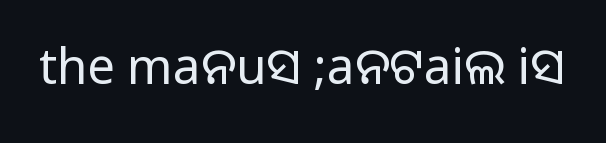
Q: Is the text italic (slanted)? A: No, it is upright.
Q: Is the typeface a serif or a sans-serif typeface? A: Sans-serif.
Q: Is the text underlined? A: No.
Q: Is the spacing between letters normal or unusually wide? A: Normal.
Q: Width (condensed, normal, or wide)? A: Normal.
Q: Stroke contrast? A: Medium.
Q: Monospaced? A: No.
